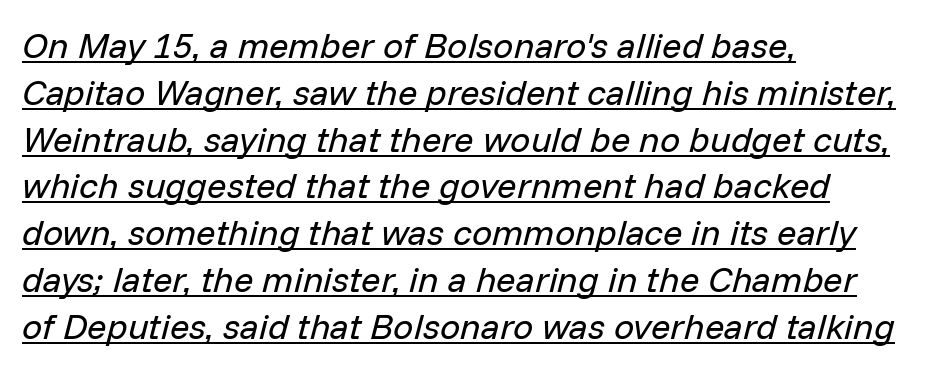
Q: Is the text bold? A: No.
Q: Is the text italic (slanted)? A: Yes, it leans right by about 14 degrees.
Q: Is the text underlined? A: Yes.
Q: How is the paragraph aligned? A: Left-aligned.
Q: Is the spacing between letters normal or unusually wide? A: Normal.
Q: Is the spacing between lines tight, normal or loose? A: Normal.
Q: Width (condensed, normal, or wide)? A: Normal.
Q: Stroke contrast? A: Low.
Q: x-height? A: Medium.
Q: Monospaced? A: No.
